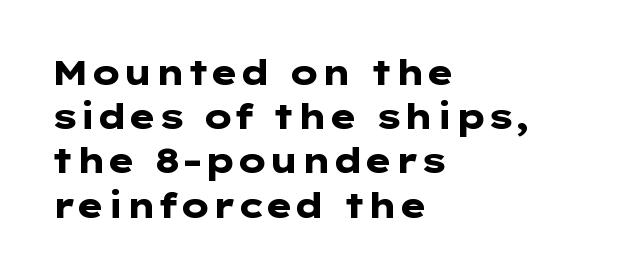
{"serif": "no", "italic": "no", "bold": "yes", "weight": "heavy", "width": "wide", "stroke_contrast": "low", "x_height": "medium", "underline": "no", "align": "left", "line_spacing": "normal", "line_spacing_ratio": 1.3, "letter_spacing": "normal", "letter_spacing_em": 0.0, "glyph_px": 34}
